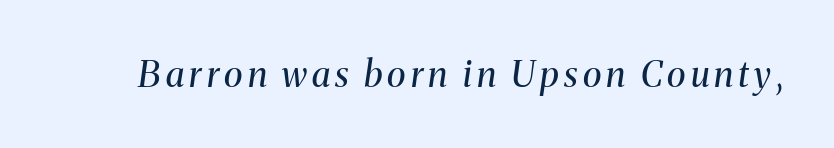
The image shows 36 px regular-weight serif type, italic (leaning right); set not underlined; medium stroke contrast and a medium x-height.
